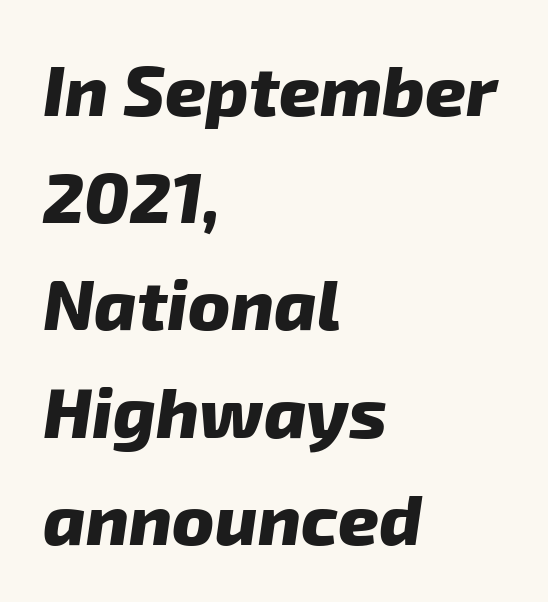
{"serif": "no", "bold": "yes", "weight": "heavy", "width": "normal", "stroke_contrast": "low", "x_height": "medium", "monospaced": "no", "underline": "no", "align": "left", "line_spacing": "normal", "line_spacing_ratio": 1.51, "letter_spacing": "normal", "letter_spacing_em": 0.0, "glyph_px": 71}
